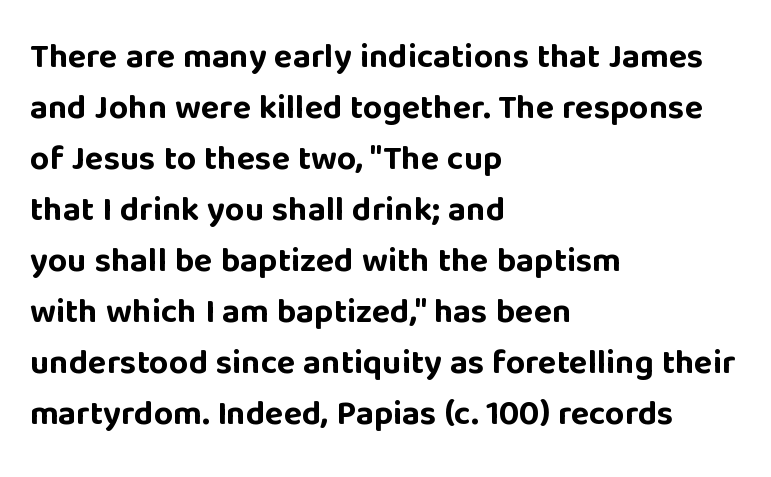
The image shows 34 px bold sans-serif type, upright; set left-aligned, normal line spacing (1.5x), normal letter spacing, not underlined; low stroke contrast and a large x-height.
